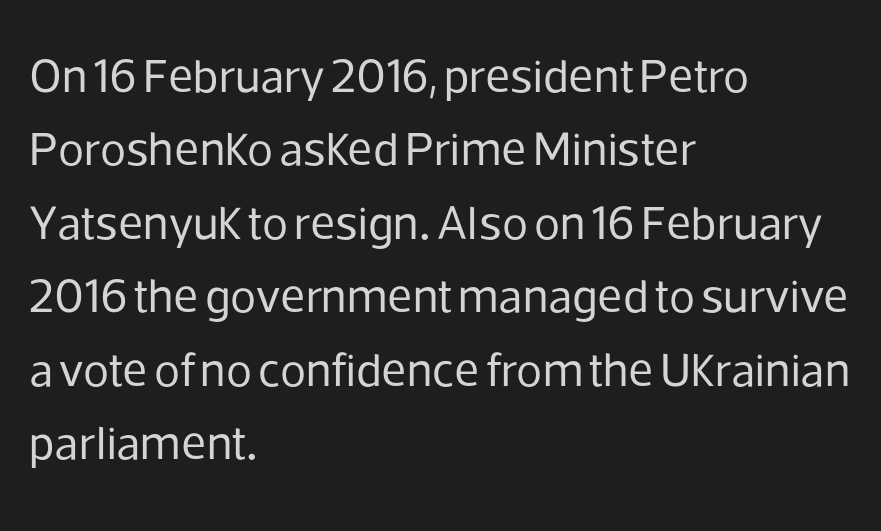
This is sans-serif lettering, the kind often seen on screens and signage. Here the designer chose a conventional face with non-uniform glyph widths. The weight would be labelled regular, book, light, or lighter still. A normal amount of white space separates one row of letters from the next.
